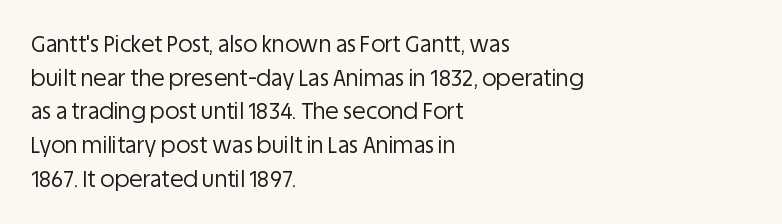
Q: Is the text bold? A: No.
Q: Is the text italic (slanted)? A: No, it is upright.
Q: Is the text underlined? A: No.
Q: How is the paragraph aligned? A: Left-aligned.
Q: Is the spacing between letters normal or unusually wide? A: Normal.
Q: Is the spacing between lines tight, normal or loose? A: Normal.
